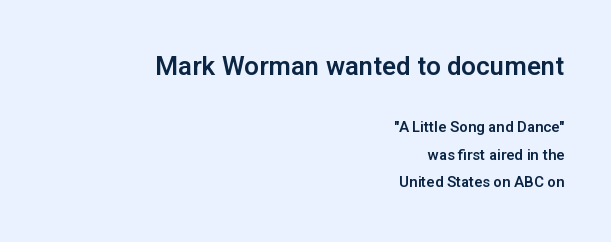
Q: Is the text italic (slanted)? A: No, it is upright.
Q: Is the text underlined? A: No.
Q: How is the paragraph aligned? A: Right-aligned.
Q: Is the spacing between letters normal or unusually wide? A: Normal.
Q: Which block of text is set in a larger size, the first (top) or the second (bottom)? A: The first (top) one.
